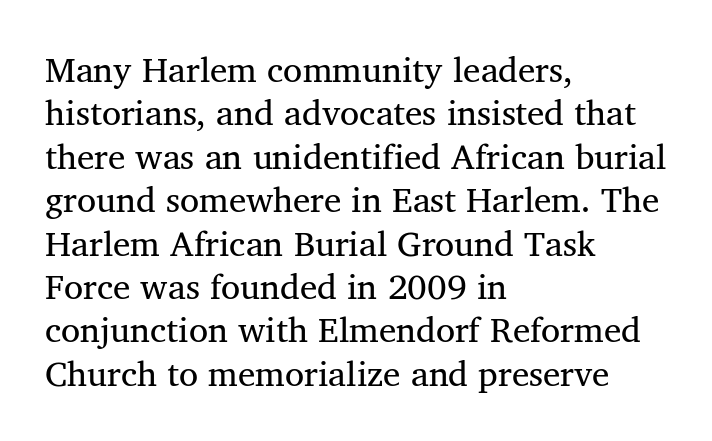
{"serif": "yes", "italic": "no", "bold": "no", "weight": "regular", "width": "normal", "stroke_contrast": "medium", "x_height": "medium", "monospaced": "no", "underline": "no", "align": "left", "line_spacing_ratio": 1.24, "letter_spacing": "normal", "letter_spacing_em": 0.0, "glyph_px": 35}
